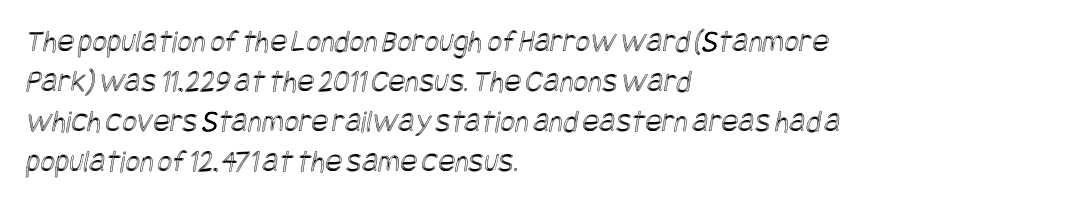
{"width": "condensed", "x_height": "large", "underline": "no", "align": "left", "line_spacing": "normal", "line_spacing_ratio": 1.25, "letter_spacing": "normal", "letter_spacing_em": 0.0, "glyph_px": 32}
